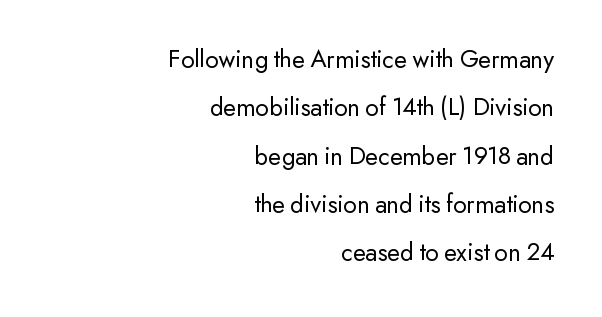
{"italic": "no", "bold": "no", "underline": "no", "align": "right", "line_spacing_ratio": 1.86, "letter_spacing": "normal", "letter_spacing_em": 0.0, "glyph_px": 26}
